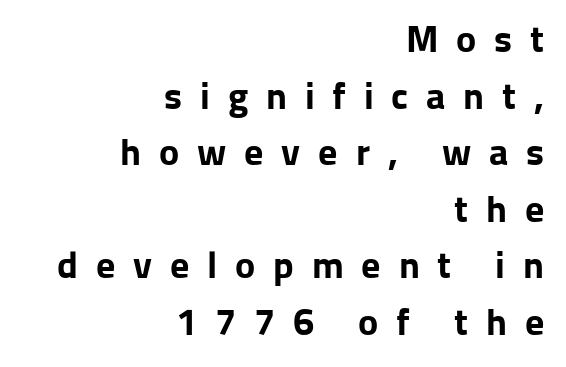
The image shows 38 px bold sans-serif type, upright; set right-aligned, normal line spacing (1.49x), unusually wide letter spacing (+0.47 em), not underlined; low stroke contrast and a medium x-height.
